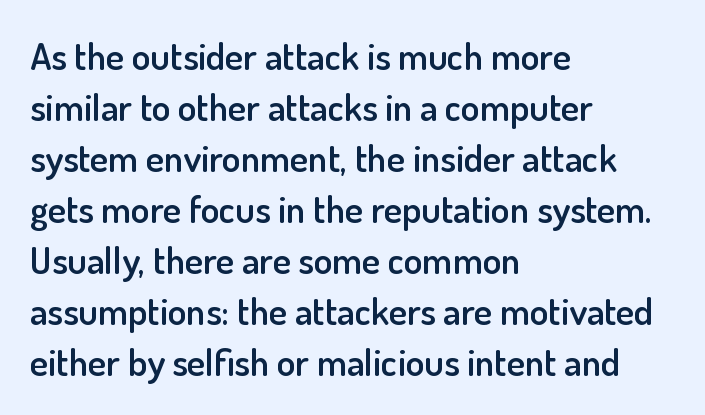
Q: Is the text bold? A: Semi-bold.
Q: Is the text italic (slanted)? A: No, it is upright.
Q: Is the typeface a serif or a sans-serif typeface? A: Sans-serif.
Q: Is the text underlined? A: No.
Q: How is the paragraph aligned? A: Left-aligned.
Q: Is the spacing between letters normal or unusually wide? A: Normal.
Q: Is the spacing between lines tight, normal or loose? A: Normal.
Q: Width (condensed, normal, or wide)? A: Normal.
Q: Stroke contrast? A: Low.
Q: x-height? A: Small.
Q: Monospaced? A: No.
